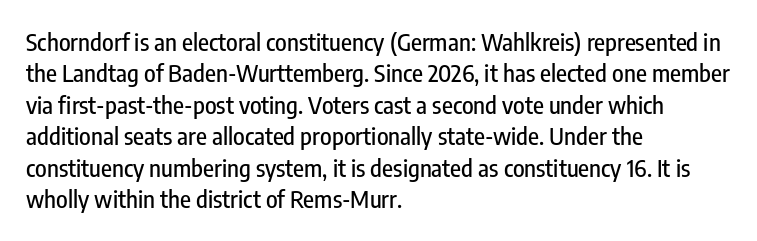
Q: Is the text italic (slanted)? A: No, it is upright.
Q: Is the text underlined? A: No.
Q: How is the paragraph aligned? A: Left-aligned.
Q: Is the spacing between letters normal or unusually wide? A: Normal.
Q: Is the spacing between lines tight, normal or loose? A: Normal.
